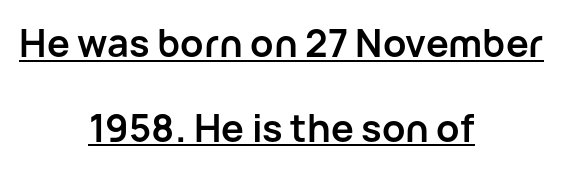
Quick note: interline space is abundant. Weight: bold. The letters advance in unequal steps, a hallmark of proportional type. Tall strokes in this sample are plumb rather than angled. Casual observation: everything's sitting right in the middle.
